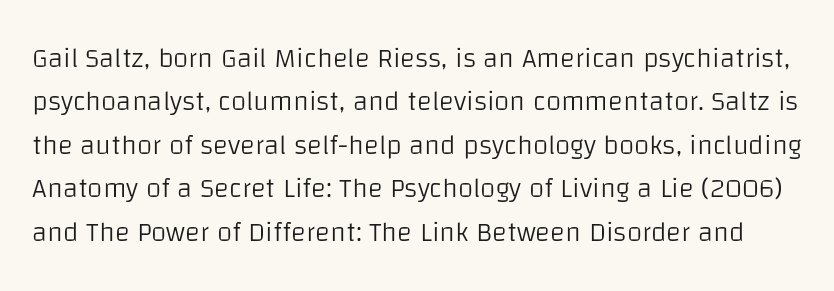
The image shows 28 px light sans-serif type, upright; set normal line spacing (1.55x), normal letter spacing, not underlined; low stroke contrast and a large x-height.
